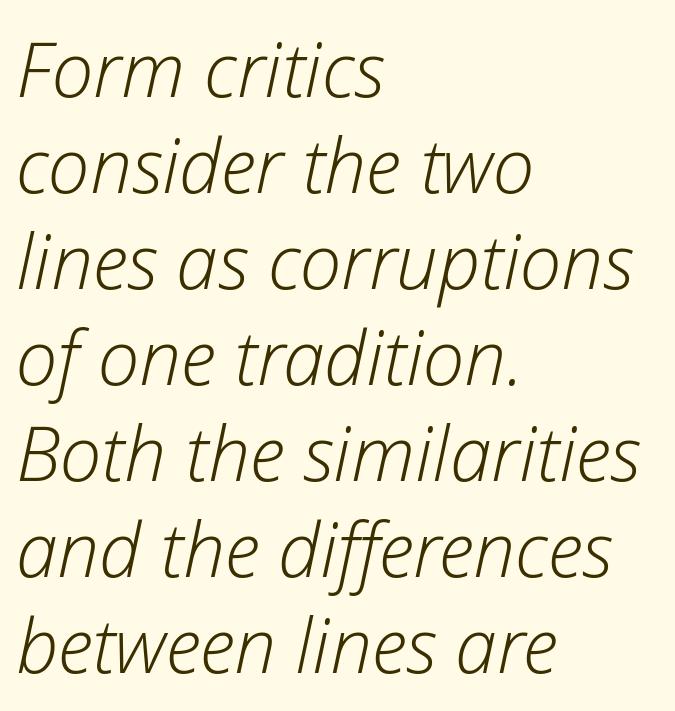
Q: Is the text bold? A: No.
Q: Is the text italic (slanted)? A: Yes, it leans right by about 12 degrees.
Q: Is the text underlined? A: No.
Q: How is the paragraph aligned? A: Left-aligned.
Q: Is the spacing between letters normal or unusually wide? A: Normal.
Q: Is the spacing between lines tight, normal or loose? A: Normal.
Q: Width (condensed, normal, or wide)? A: Normal.
Q: Stroke contrast? A: Low.
Q: x-height? A: Medium.
Q: Monospaced? A: No.
